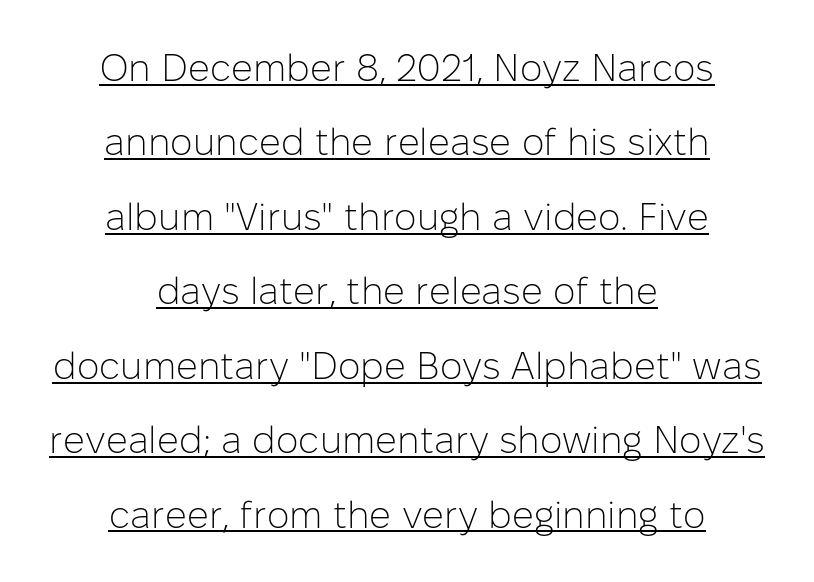
The image shows 38 px light sans-serif type, upright; set centered, loose line spacing (1.96x), normal letter spacing, underlined; low stroke contrast and a medium x-height.
